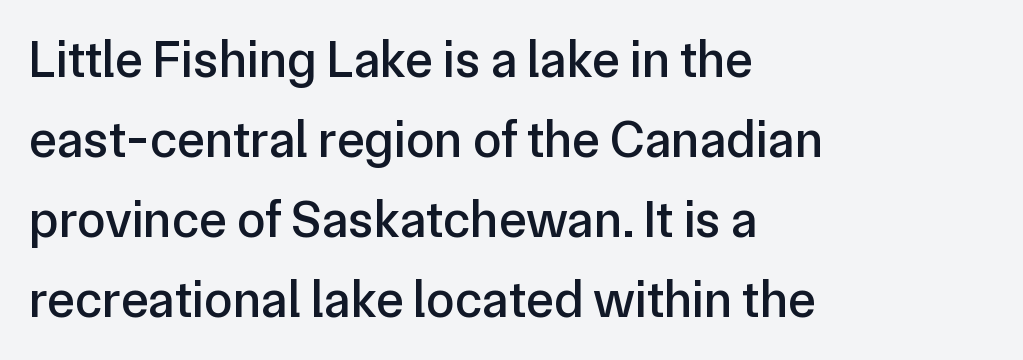
The letters sit at their default tracking, neither squeezed nor spread. Do the characters align in a grid? No, the font is proportional. Left-aligned paragraph, ragged on the right. Lines of text with bare space underneath. Observe the absence of serifs on each vertical stroke in this sample.
